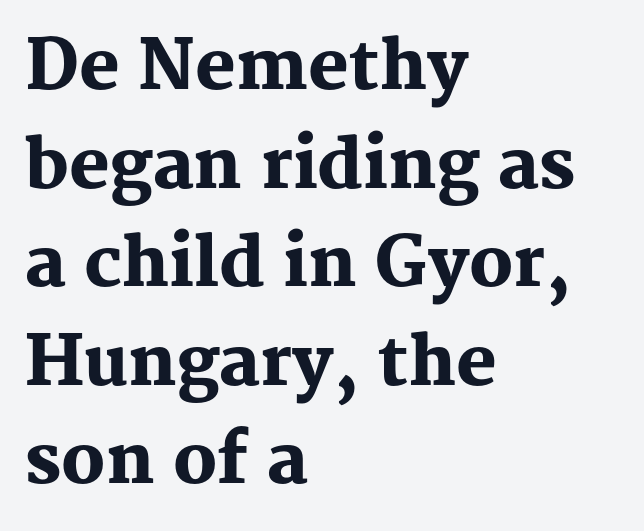
{"serif": "yes", "italic": "no", "bold": "yes", "weight": "heavy", "width": "normal", "stroke_contrast": "medium", "x_height": "medium", "monospaced": "no", "underline": "no", "align": "left", "line_spacing": "normal", "line_spacing_ratio": 1.45, "letter_spacing": "normal", "letter_spacing_em": 0.0, "glyph_px": 68}
